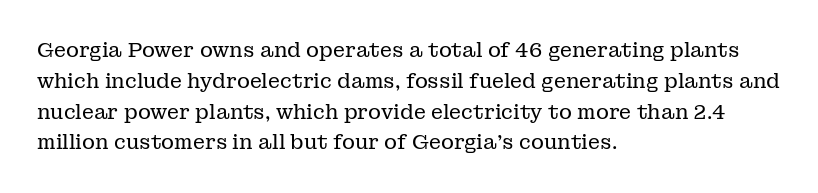
The image shows 20 px text type, upright; set left-aligned, normal line spacing (1.54x), normal letter spacing, not underlined.
